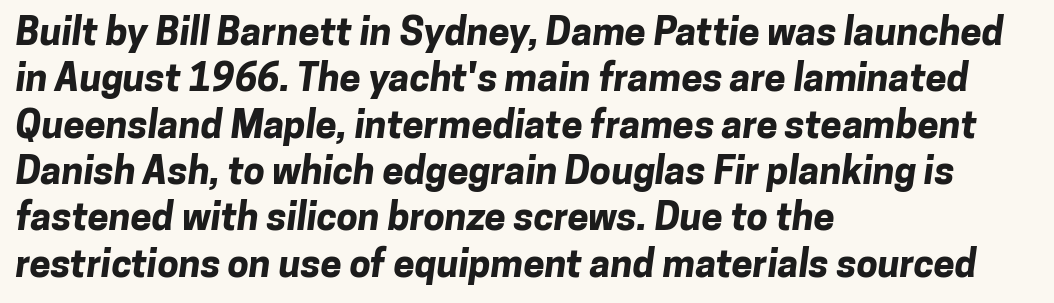
The image shows 38 px bold sans-serif type; set left-aligned, line spacing 1.22x, normal letter spacing, not underlined; low stroke contrast and a medium x-height.
